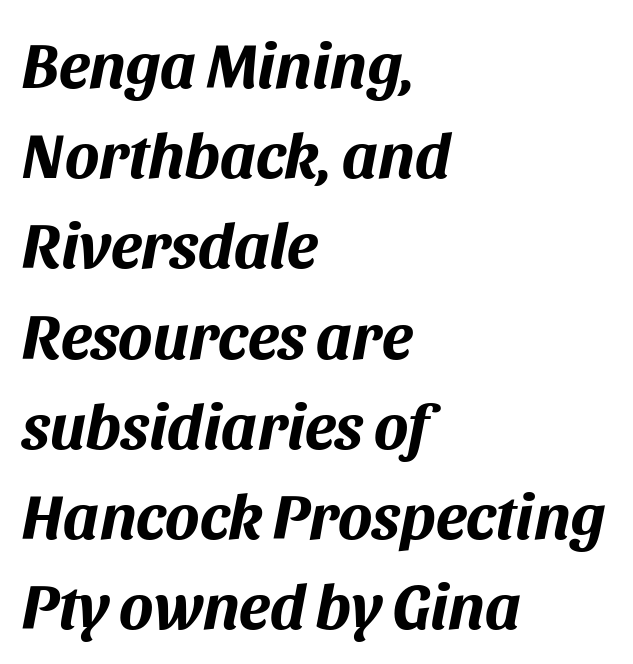
Q: Is the text bold? A: Yes.
Q: Is the text italic (slanted)? A: Yes, it leans right by about 11 degrees.
Q: Is the text underlined? A: No.
Q: How is the paragraph aligned? A: Left-aligned.
Q: Is the spacing between letters normal or unusually wide? A: Normal.
Q: Is the spacing between lines tight, normal or loose? A: Normal.
Q: Width (condensed, normal, or wide)? A: Normal.
Q: Stroke contrast? A: Medium.
Q: x-height? A: Large.
Q: Monospaced? A: No.
